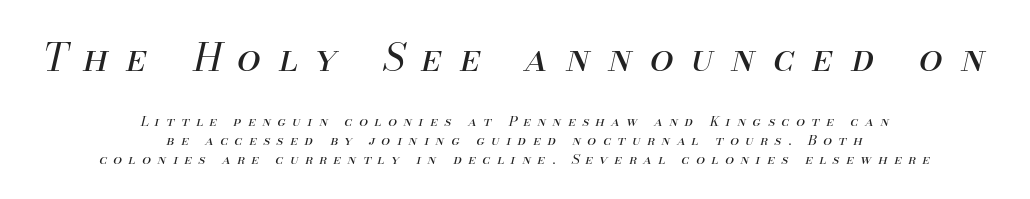
Q: Is the text bold? A: No.
Q: Is the text italic (slanted)? A: Yes, it leans right by about 13 degrees.
Q: Is the text underlined? A: No.
Q: How is the paragraph aligned? A: Centered.
Q: Is the spacing between letters normal or unusually wide? A: Unusually wide.
Q: Is the spacing between lines tight, normal or loose? A: Normal.
Q: Which block of text is set in a larger size, the first (top) or the second (bottom)? A: The first (top) one.
Q: Width (condensed, normal, or wide)? A: Normal.
Q: Stroke contrast? A: Medium.
Q: x-height? A: Small.
Q: Monospaced? A: No.
